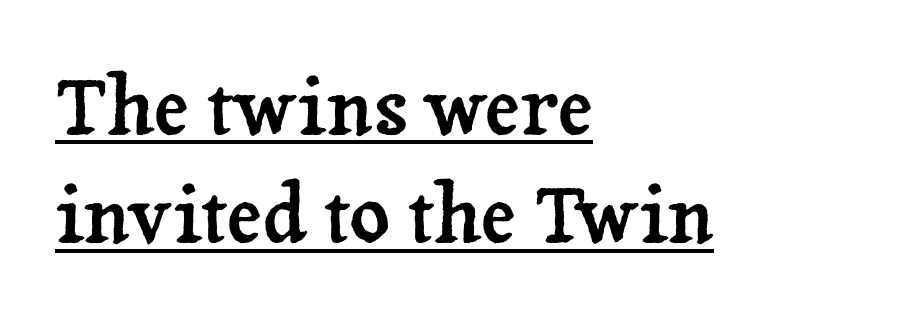
The image shows 79 px serif type, upright; set left-aligned, normal line spacing (1.37x), normal letter spacing, underlined; low stroke contrast and a medium x-height.
